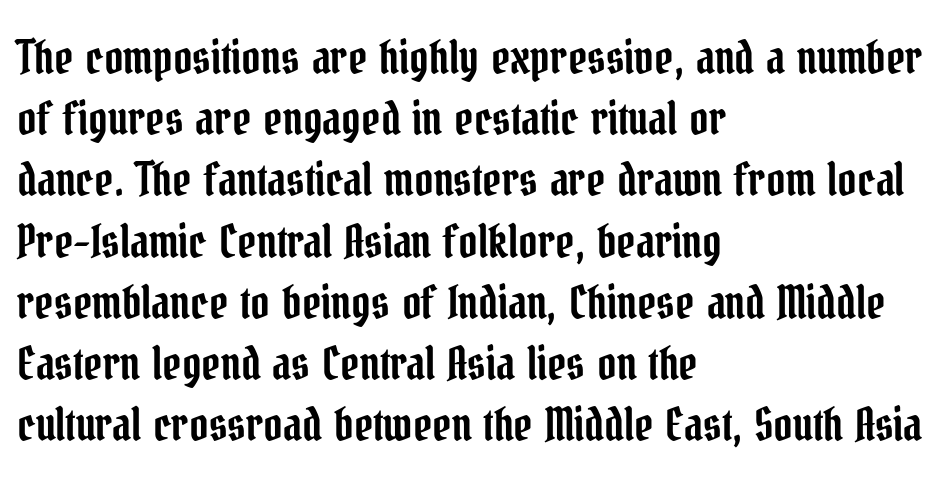
Q: Is the text italic (slanted)? A: No, it is upright.
Q: Is the typeface a serif or a sans-serif typeface? A: Serif.
Q: Is the text underlined? A: No.
Q: How is the paragraph aligned? A: Left-aligned.
Q: Is the spacing between letters normal or unusually wide? A: Normal.
Q: Is the spacing between lines tight, normal or loose? A: Normal.
Q: Width (condensed, normal, or wide)? A: Condensed.
Q: Stroke contrast? A: Low.
Q: x-height? A: Medium.
Q: Monospaced? A: No.
